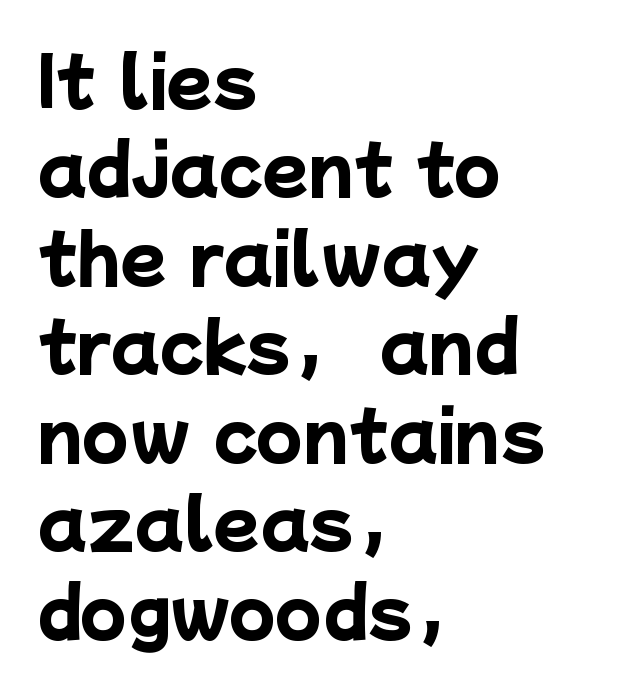
This rendering uses left alignment, leaving the right contour irregular. Emphasis by weight is at full strength: bold. The letters carry no serifs — their stems end cleanly without finishing strokes. A typesetter would call this proportional, since set widths differ per character.
